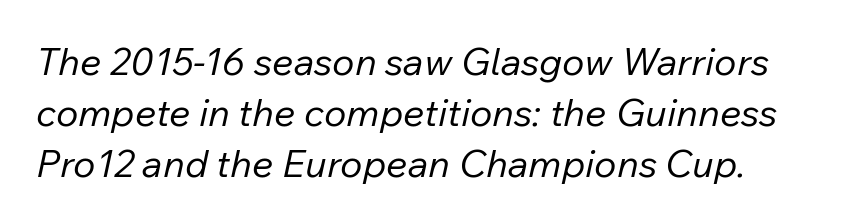
Q: Is the text bold? A: No.
Q: Is the text italic (slanted)? A: Yes, it leans right by about 12 degrees.
Q: Is the text underlined? A: No.
Q: Is the spacing between letters normal or unusually wide? A: Normal.
Q: Is the spacing between lines tight, normal or loose? A: Normal.
Q: Width (condensed, normal, or wide)? A: Normal.
Q: Stroke contrast? A: Low.
Q: x-height? A: Medium.
Q: Monospaced? A: No.
